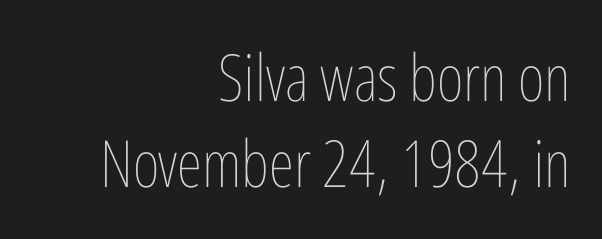
The image shows 65 px thin, condensed type, upright; set right-aligned, normal line spacing (1.33x), normal letter spacing, not underlined; low stroke contrast and a medium x-height.
